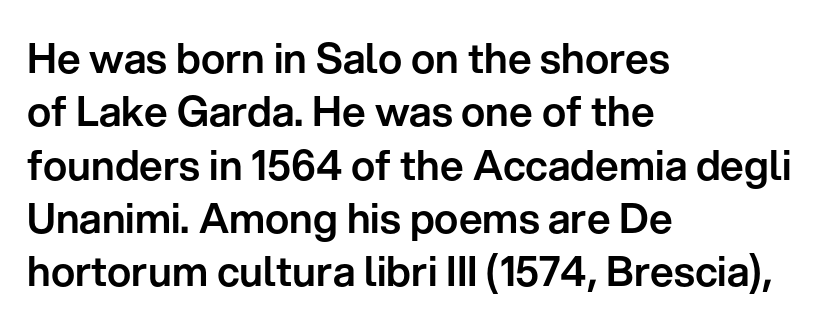
The image shows 41 px sans-serif type, upright; set left-aligned, normal line spacing (1.3x), normal letter spacing, not underlined; low stroke contrast and a medium x-height.
